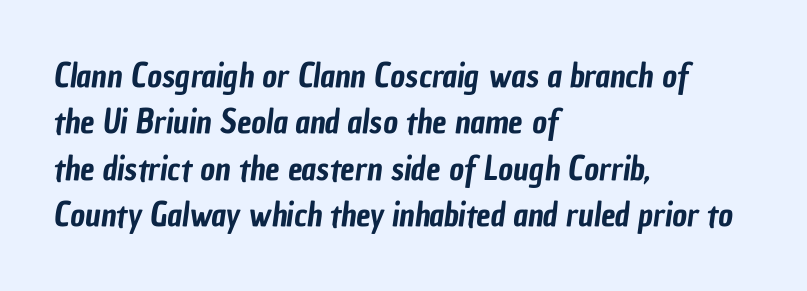
Q: Is the typeface a serif or a sans-serif typeface? A: Sans-serif.
Q: Is the text underlined? A: No.
Q: How is the paragraph aligned? A: Left-aligned.
Q: Is the spacing between letters normal or unusually wide? A: Normal.
Q: Is the spacing between lines tight, normal or loose? A: Normal.
Q: Width (condensed, normal, or wide)? A: Condensed.
Q: Stroke contrast? A: Low.
Q: x-height? A: Medium.
Q: Monospaced? A: No.
